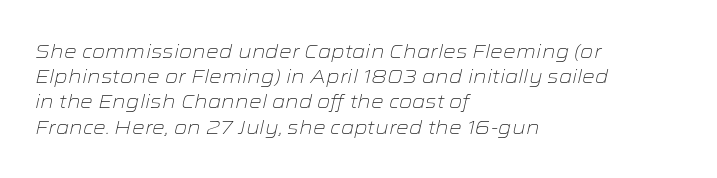
{"italic": "yes", "lean": "right", "slant_degrees": 12, "bold": "no", "underline": "no", "align": "left", "line_spacing": "normal", "line_spacing_ratio": 1.26, "letter_spacing": "normal", "letter_spacing_em": 0.0, "glyph_px": 20}
